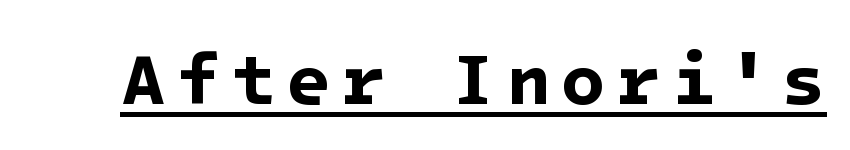
Q: Is the text bold? A: Yes.
Q: Is the typeface a serif or a sans-serif typeface? A: Sans-serif.
Q: Is the text underlined? A: Yes.
Q: Width (condensed, normal, or wide)? A: Normal.
Q: Stroke contrast? A: Low.
Q: x-height? A: Medium.
